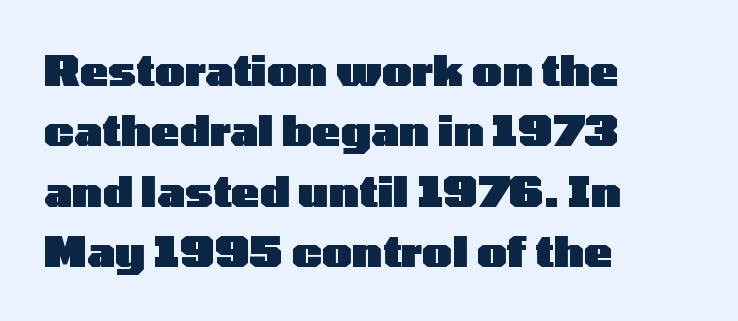
Summary of vertical rhythm: regular, with standard interline spacing. Glance below the letters and you will spot only blank space. Do the letters lean? They stand straight. Bold? Absolutely — the strokes are thick and heavy.
